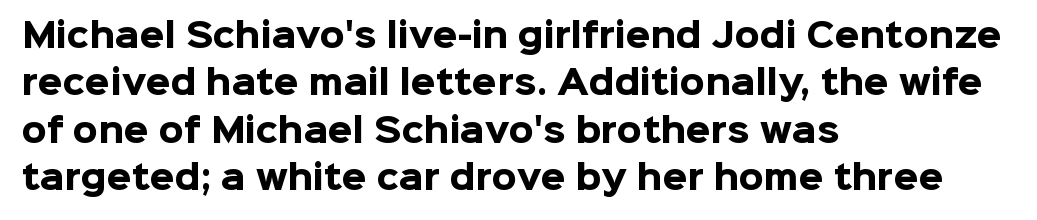
Does extra space separate the letters? No, they use regular spacing. If you drew a line through each stem, it would be perfectly vertical. The font is running at its bold setting. The rendering shows plain stroke endings on the letterforms — a sans-serif design. Is there much room between lines? A standard amount, neither cramped nor airy.
